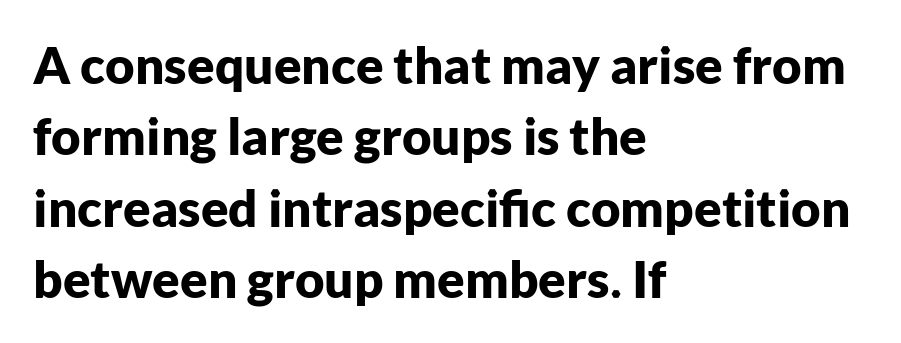
{"serif": "no", "italic": "no", "bold": "yes", "weight": "bold", "width": "normal", "stroke_contrast": "low", "x_height": "medium", "monospaced": "no", "underline": "no", "align": "left", "line_spacing": "normal", "line_spacing_ratio": 1.4, "letter_spacing": "normal", "letter_spacing_em": 0.0, "glyph_px": 51}
